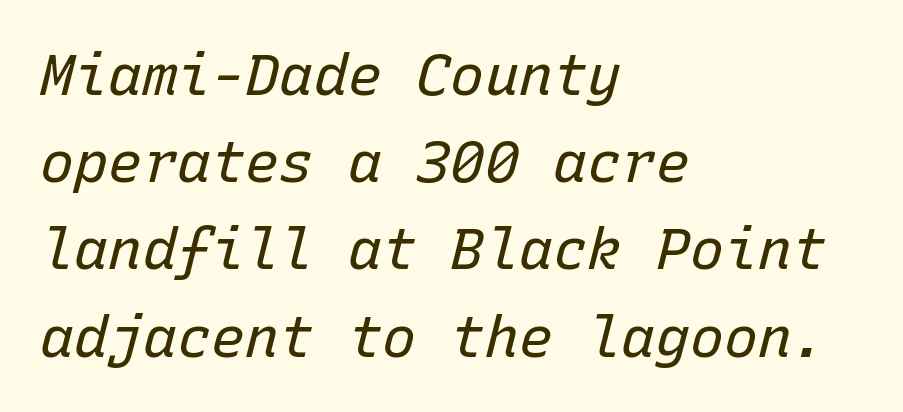
The image shows 57 px regular-weight type, italic (leaning right), monospaced; set left-aligned, normal line spacing (1.53x), normal letter spacing, not underlined; low stroke contrast and a medium x-height.
